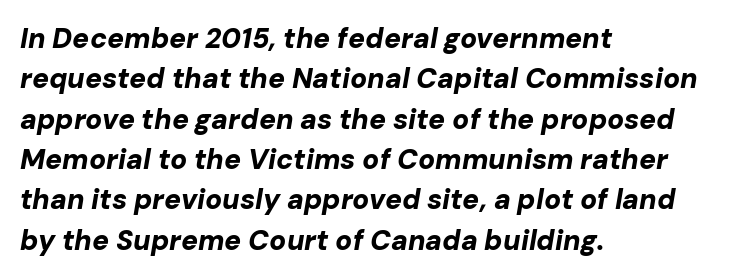
{"italic": "yes", "lean": "right", "slant_degrees": 10, "bold": "yes", "weight": "bold", "width": "normal", "stroke_contrast": "low", "x_height": "medium", "monospaced": "no", "underline": "no", "align": "left", "line_spacing": "normal", "line_spacing_ratio": 1.44, "letter_spacing": "normal", "letter_spacing_em": 0.0, "glyph_px": 28}
